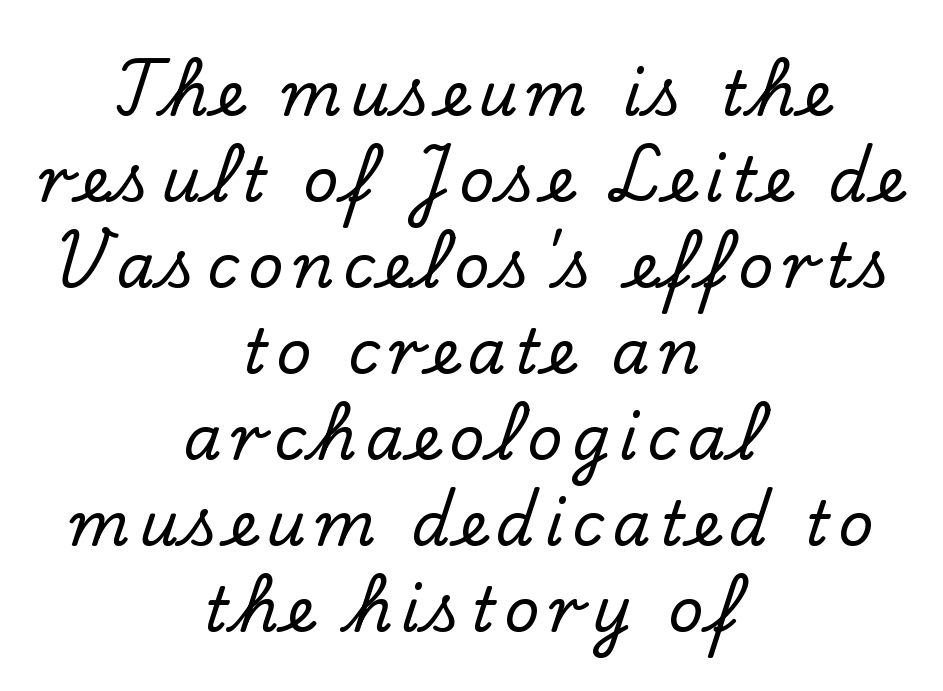
Classification — serif. Varying glyph widths throughout — classic text-font behaviour. Rule under the text: the space is simply empty. Regarding leading, the lines here are spaced in the standard way. Horizontally, the lines are justified to the midpoint only.
